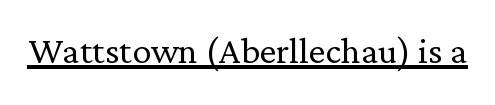
Q: Is the text bold? A: No.
Q: Is the text italic (slanted)? A: No, it is upright.
Q: Is the typeface a serif or a sans-serif typeface? A: Serif.
Q: Is the text underlined? A: Yes.
Q: Is the spacing between letters normal or unusually wide? A: Normal.
Q: Width (condensed, normal, or wide)? A: Normal.
Q: Stroke contrast? A: Low.
Q: x-height? A: Medium.
Q: Monospaced? A: No.
